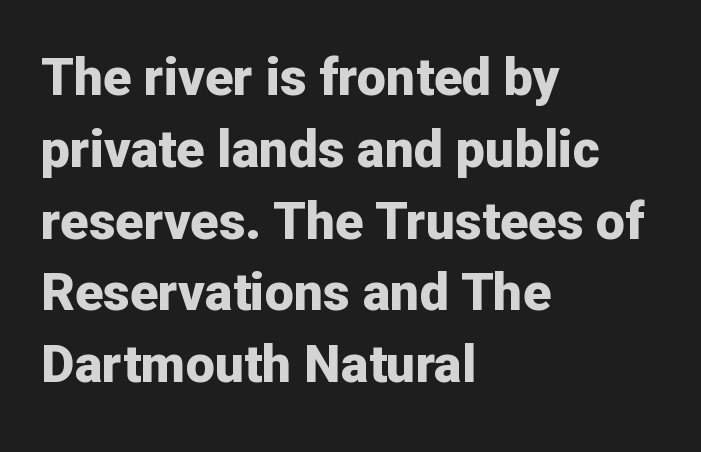
The image shows 52 px bold sans-serif type, upright; set left-aligned, normal line spacing (1.38x), normal letter spacing, not underlined; low stroke contrast and a medium x-height.
